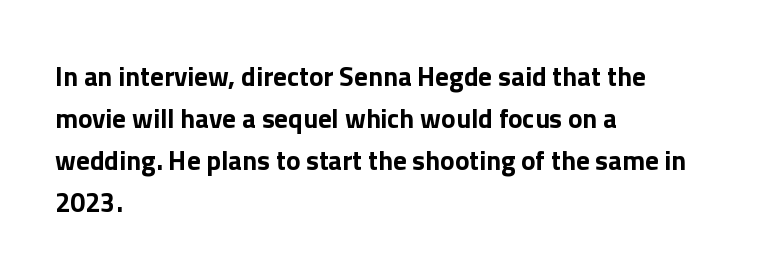
The face used here has the dense, thick strokes of a bold. Students, observe: this is what conventionally led text looks like. Notice how the stems are strictly vertical — no italics here. The setting favours the left margin, as ordinary paragraphs usually do.
